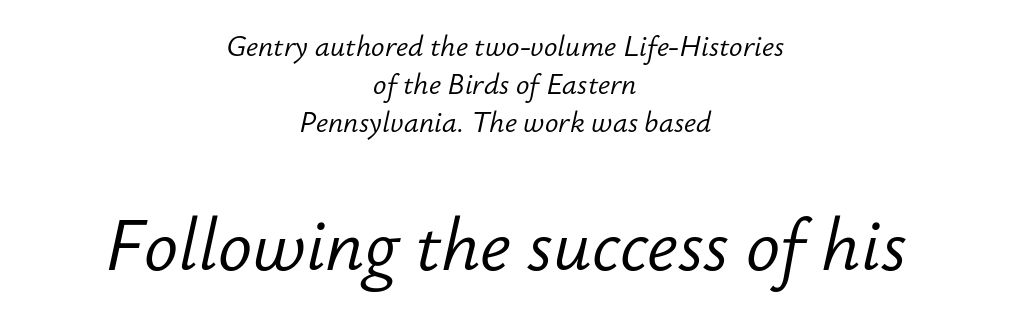
The typesetter chose a symmetrical, centered arrangement here. Spacing between characters is what you'd get straight out of the box. A typesetter would call this proportional, since set widths differ per character. A typesetter would mark this as italic. The strokes are not fattened; the text isn't bold. The designer gave the closing block more size than the opening block.
